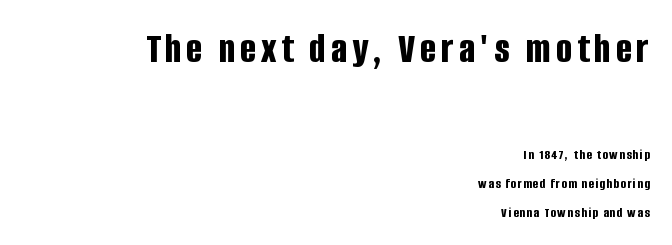
Size hierarchy here favors the leading block over the trailing one. Do the characters align in a grid? No, the font is proportional. Descender tails drop into unmarked territory. All the whitespace from short lines collects on the left.
